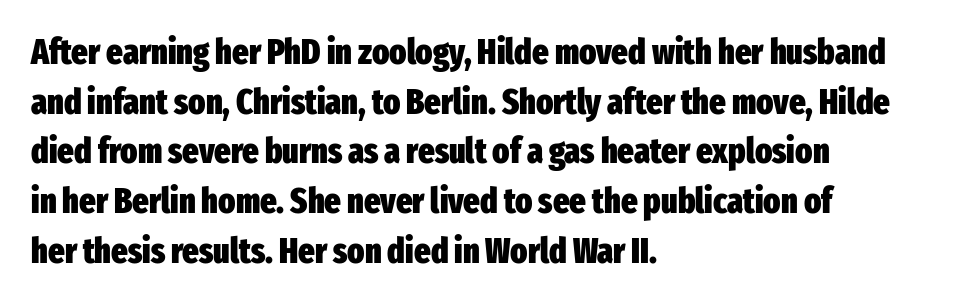
The image shows 35 px heavy, condensed sans-serif type, upright; set left-aligned, normal line spacing (1.42x), normal letter spacing, not underlined; low stroke contrast and a medium x-height.
